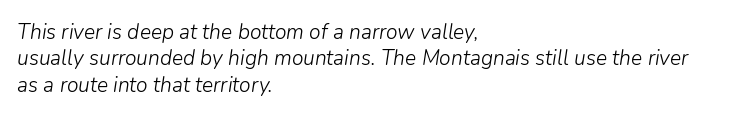
The image shows 21 px text type, italic (leaning right); set left-aligned, normal line spacing (1.26x), normal letter spacing, not underlined.
